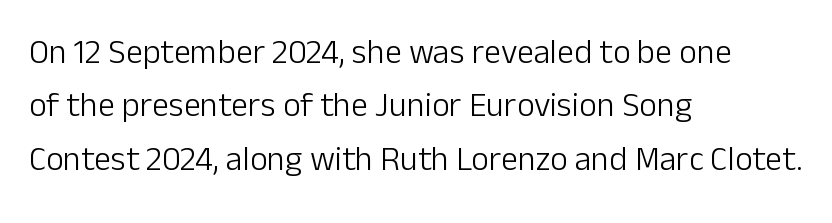
{"serif": "no", "italic": "no", "bold": "no", "weight": "light", "width": "normal", "stroke_contrast": "low", "x_height": "medium", "monospaced": "no", "underline": "no", "align": "left", "line_spacing": "normal", "line_spacing_ratio": 1.57, "letter_spacing": "normal", "letter_spacing_em": 0.0, "glyph_px": 34}
